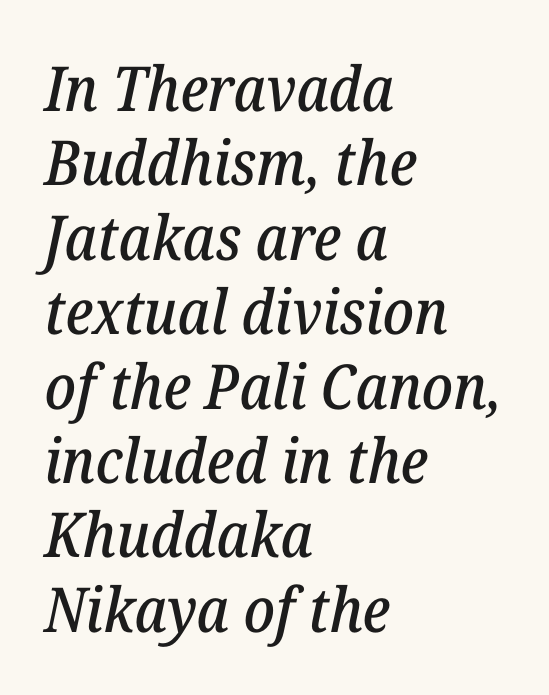
The image shows 62 px serif type, italic (leaning right); set left-aligned, line spacing 1.2x, normal letter spacing, not underlined; low stroke contrast and a medium x-height.
